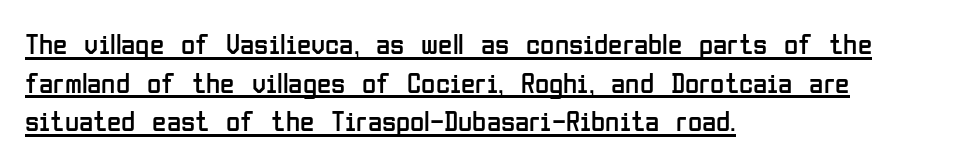
Q: Is the text bold? A: No.
Q: Is the text italic (slanted)? A: No, it is upright.
Q: Is the typeface a serif or a sans-serif typeface? A: Sans-serif.
Q: Is the text underlined? A: Yes.
Q: How is the paragraph aligned? A: Left-aligned.
Q: Is the spacing between letters normal or unusually wide? A: Normal.
Q: Is the spacing between lines tight, normal or loose? A: Normal.
Q: Width (condensed, normal, or wide)? A: Condensed.
Q: Stroke contrast? A: Low.
Q: x-height? A: Medium.
Q: Monospaced? A: No.
